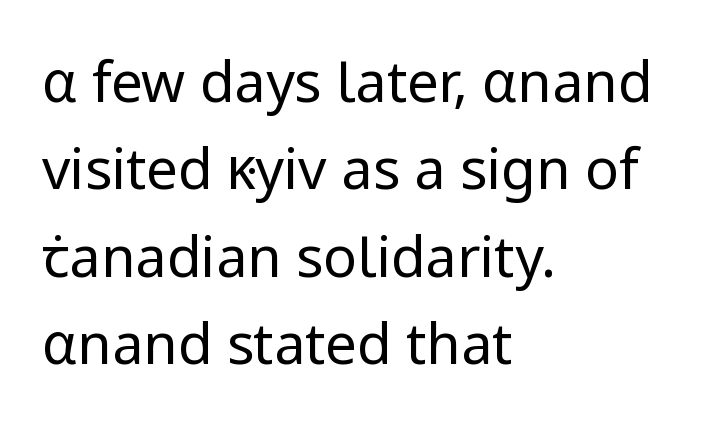
Q: Is the text bold? A: No.
Q: Is the text italic (slanted)? A: No, it is upright.
Q: Is the typeface a serif or a sans-serif typeface? A: Sans-serif.
Q: Is the text underlined? A: No.
Q: How is the paragraph aligned? A: Left-aligned.
Q: Is the spacing between letters normal or unusually wide? A: Normal.
Q: Is the spacing between lines tight, normal or loose? A: Normal.
Q: Width (condensed, normal, or wide)? A: Normal.
Q: Stroke contrast? A: Low.
Q: x-height? A: Medium.
Q: Monospaced? A: No.
